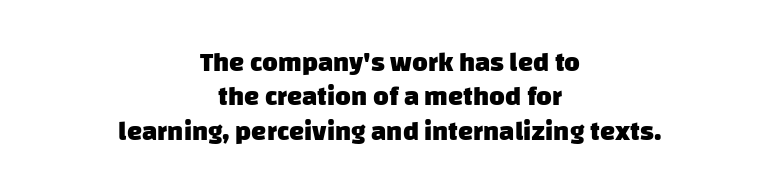
Q: Is the text bold? A: Yes.
Q: Is the text underlined? A: No.
Q: How is the paragraph aligned? A: Centered.
Q: Is the spacing between letters normal or unusually wide? A: Normal.
Q: Is the spacing between lines tight, normal or loose? A: Normal.
